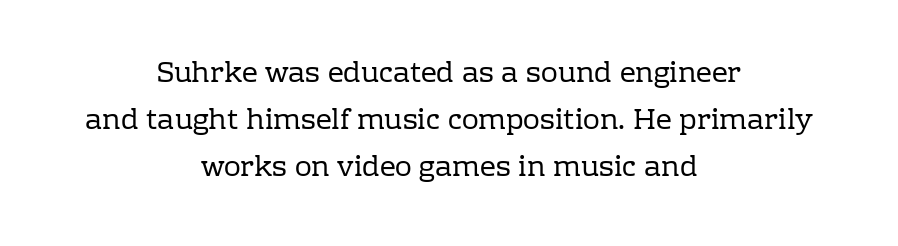
Q: Is the text bold? A: No.
Q: Is the text italic (slanted)? A: No, it is upright.
Q: Is the typeface a serif or a sans-serif typeface? A: Serif.
Q: Is the text underlined? A: No.
Q: How is the paragraph aligned? A: Centered.
Q: Is the spacing between letters normal or unusually wide? A: Normal.
Q: Is the spacing between lines tight, normal or loose? A: Normal.
Q: Width (condensed, normal, or wide)? A: Normal.
Q: Stroke contrast? A: Low.
Q: x-height? A: Medium.
Q: Monospaced? A: No.
